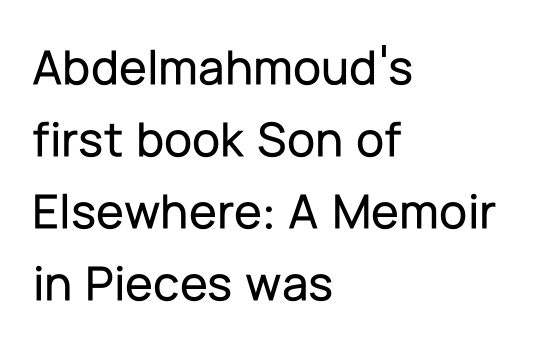
Q: Is the text italic (slanted)? A: No, it is upright.
Q: Is the typeface a serif or a sans-serif typeface? A: Sans-serif.
Q: Is the text underlined? A: No.
Q: How is the paragraph aligned? A: Left-aligned.
Q: Is the spacing between letters normal or unusually wide? A: Normal.
Q: Is the spacing between lines tight, normal or loose? A: Normal.
Q: Width (condensed, normal, or wide)? A: Normal.
Q: Stroke contrast? A: Low.
Q: x-height? A: Medium.
Q: Monospaced? A: No.
